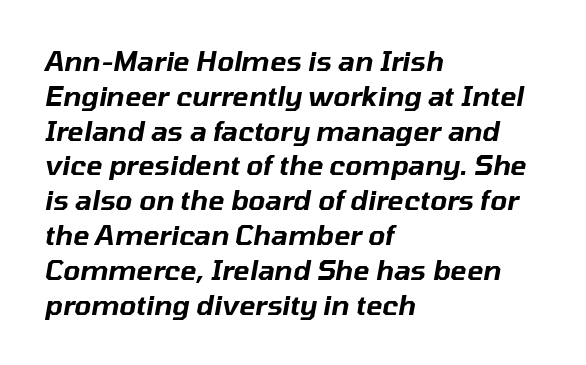
The image shows 27 px text type, italic (leaning right); set left-aligned, normal line spacing (1.29x), normal letter spacing, not underlined.
